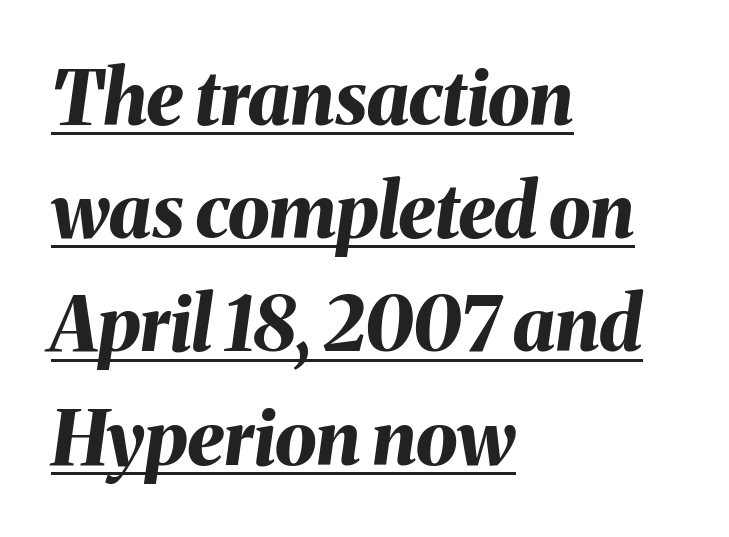
Q: Is the text bold? A: Yes.
Q: Is the text italic (slanted)? A: Yes, it leans right by about 8 degrees.
Q: Is the text underlined? A: Yes.
Q: How is the paragraph aligned? A: Left-aligned.
Q: Is the spacing between letters normal or unusually wide? A: Normal.
Q: Is the spacing between lines tight, normal or loose? A: Normal.
Q: Width (condensed, normal, or wide)? A: Normal.
Q: Stroke contrast? A: Medium.
Q: x-height? A: Medium.
Q: Monospaced? A: No.
